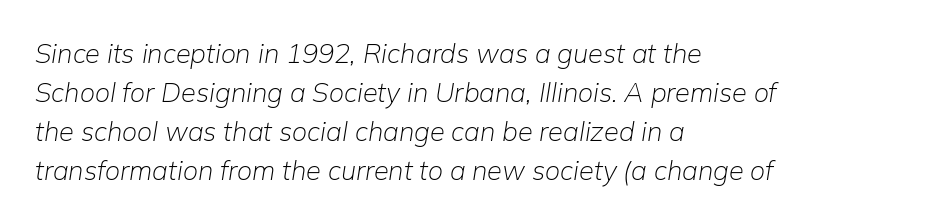
The image shows 27 px text type, italic (leaning right); set left-aligned, normal line spacing (1.44x), normal letter spacing, not underlined.
